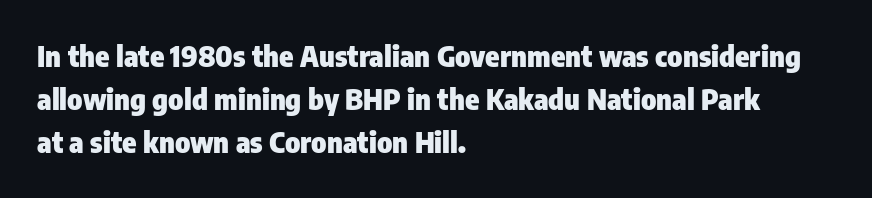
The lines sit at an ordinary, default distance from one another. It's the straight-up-and-down kind of type. The area under the type is left untouched. Does the type have serifs? No, each stem ends abruptly. You could not count columns in this text — the font is proportionally spaced.
